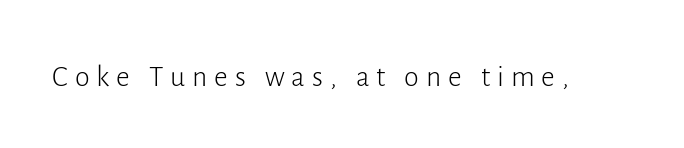
Does the type have serifs? No, each stem ends abruptly. The strokes are not fattened; the text isn't bold. Glance below the letters and you will spot only blank space. Think of a printed novel: that variable character pitch is what you see here. You can tell it's not italic because the verticals are truly vertical.
